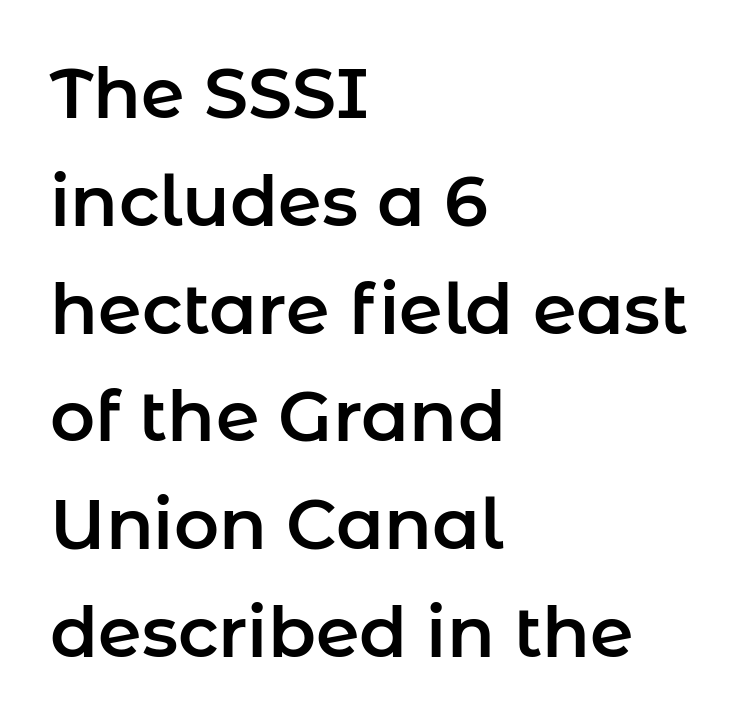
The image shows 70 px sans-serif type, upright; set left-aligned, normal line spacing (1.54x), normal letter spacing, not underlined; low stroke contrast and a medium x-height.
